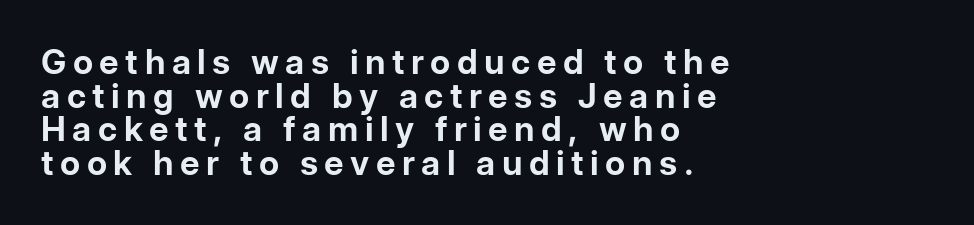
Q: Is the text bold? A: Yes.
Q: Is the text italic (slanted)? A: No, it is upright.
Q: Is the typeface a serif or a sans-serif typeface? A: Sans-serif.
Q: Is the text underlined? A: No.
Q: How is the paragraph aligned? A: Left-aligned.
Q: Is the spacing between lines tight, normal or loose? A: Tight.
Q: Width (condensed, normal, or wide)? A: Normal.
Q: Stroke contrast? A: Low.
Q: x-height? A: Medium.
Q: Monospaced? A: No.
